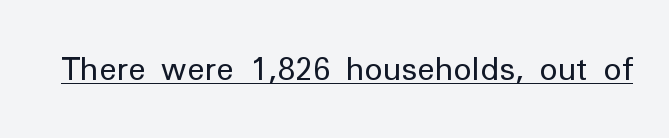
Q: Is the text bold? A: No.
Q: Is the text italic (slanted)? A: No, it is upright.
Q: Is the typeface a serif or a sans-serif typeface? A: Sans-serif.
Q: Is the text underlined? A: Yes.
Q: Is the spacing between letters normal or unusually wide? A: Normal.
Q: Width (condensed, normal, or wide)? A: Normal.
Q: Stroke contrast? A: Low.
Q: x-height? A: Medium.
Q: Monospaced? A: No.
